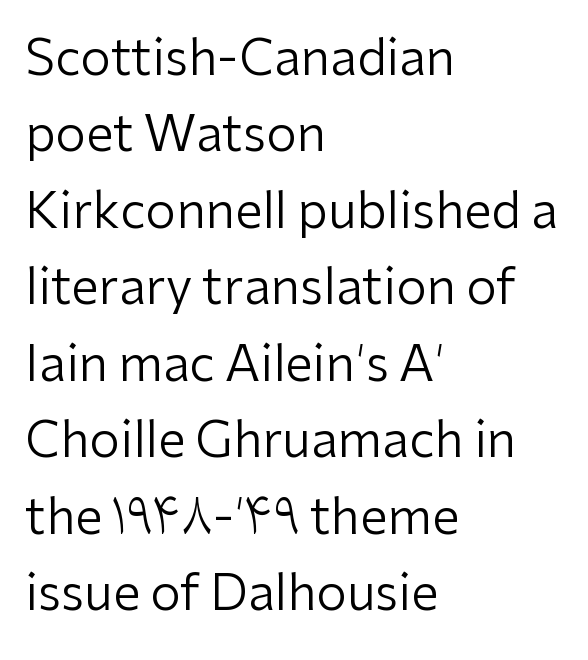
Q: Is the text bold? A: No.
Q: Is the text italic (slanted)? A: No, it is upright.
Q: Is the typeface a serif or a sans-serif typeface? A: Sans-serif.
Q: Is the text underlined? A: No.
Q: How is the paragraph aligned? A: Left-aligned.
Q: Is the spacing between letters normal or unusually wide? A: Normal.
Q: Is the spacing between lines tight, normal or loose? A: Normal.
Q: Width (condensed, normal, or wide)? A: Normal.
Q: Stroke contrast? A: Low.
Q: x-height? A: Medium.
Q: Monospaced? A: No.
